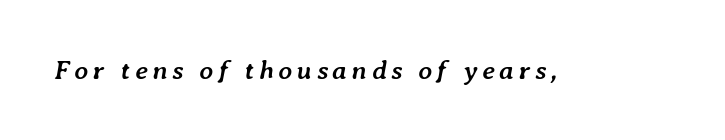
The axis of the letterforms is tilted away from vertical. Does the weight exceed regular? Yes, all the way to bold. Unmarked baselines from the first word to the last.
